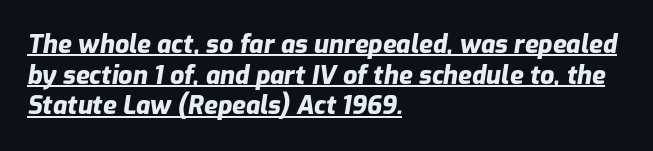
Line starts are locked; line ends wander. Compared with an ordinary text face, these strokes are far heavier — a full bold. The typography opts for an oblique posture over an upright one. Is the letter spacing exaggerated? No — it looks like the ordinary default. Does a line run under the words? Yes, clearly.
